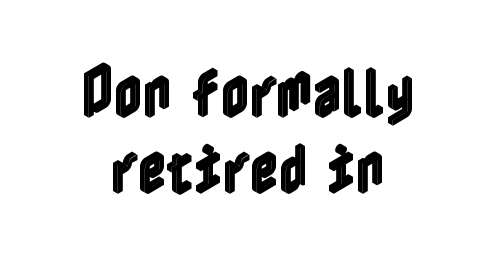
Quick note: interline space is typical. When letters stand straight like this, we call the style roman or upright. Quick note: underline off. A typesetter would call this zero additional tracking. Neither beginnings nor endings align; midpoints do.
